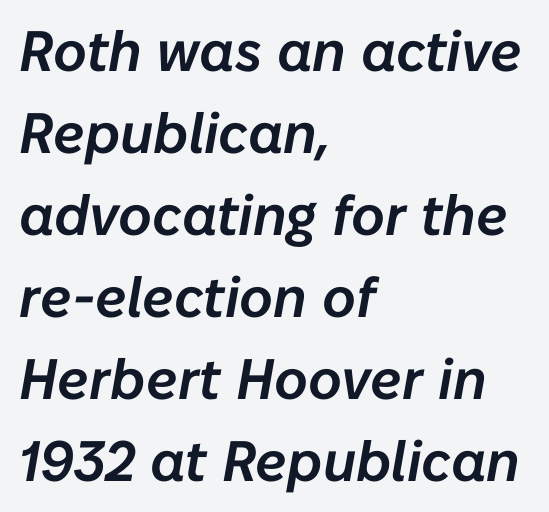
The image shows 57 px text type, italic (leaning right); set left-aligned, normal line spacing (1.44x), normal letter spacing, not underlined; low stroke contrast and a medium x-height.
